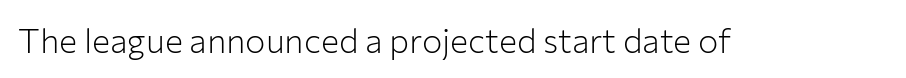
{"serif": "no", "italic": "no", "bold": "no", "weight": "light", "width": "normal", "stroke_contrast": "low", "x_height": "medium", "monospaced": "no", "underline": "no", "letter_spacing": "normal", "letter_spacing_em": 0.0, "glyph_px": 34}
